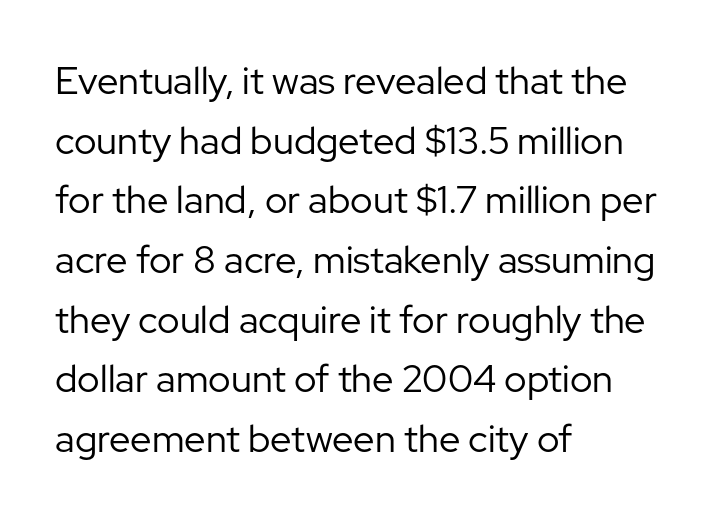
{"serif": "no", "italic": "no", "bold": "no", "weight": "regular", "width": "normal", "stroke_contrast": "low", "x_height": "medium", "monospaced": "no", "underline": "no", "align": "left", "line_spacing": "normal", "line_spacing_ratio": 1.57, "letter_spacing": "normal", "letter_spacing_em": 0.0, "glyph_px": 38}
